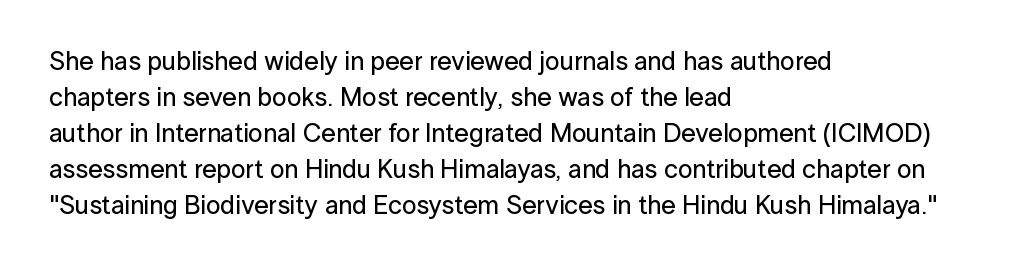
The image shows 26 px text type, upright; set left-aligned, normal line spacing (1.38x), normal letter spacing, not underlined.
